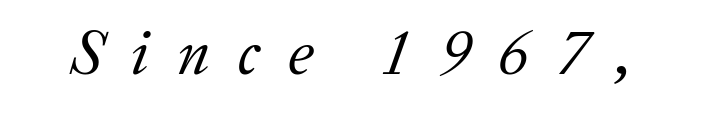
{"serif": "yes", "italic": "yes", "lean": "right", "slant_degrees": 20, "bold": "no", "weight": "regular", "width": "normal", "stroke_contrast": "low", "x_height": "medium", "monospaced": "no", "underline": "no", "letter_spacing": "wide", "letter_spacing_em": 0.42, "glyph_px": 65}
